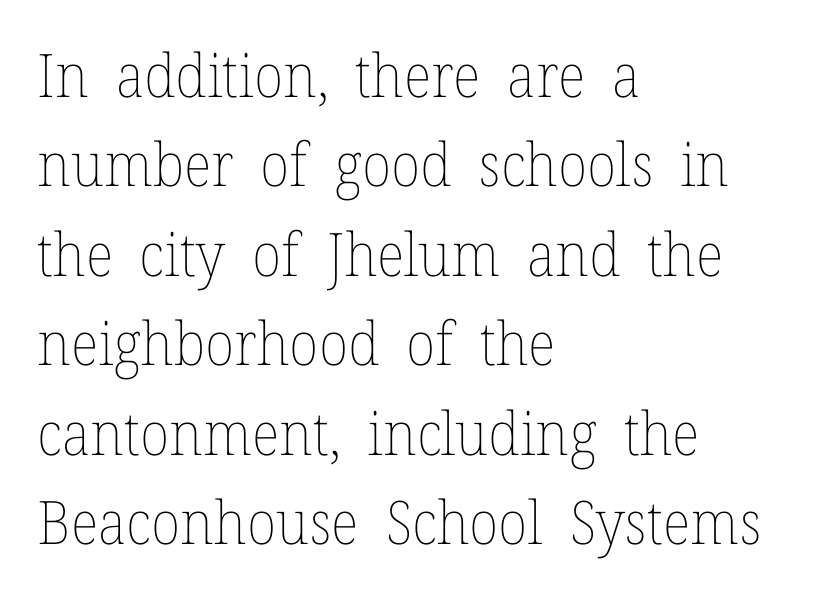
Q: Is the text bold? A: No.
Q: Is the text italic (slanted)? A: No, it is upright.
Q: Is the text underlined? A: No.
Q: How is the paragraph aligned? A: Left-aligned.
Q: Is the spacing between letters normal or unusually wide? A: Normal.
Q: Is the spacing between lines tight, normal or loose? A: Normal.
Q: Width (condensed, normal, or wide)? A: Normal.
Q: Stroke contrast? A: Low.
Q: x-height? A: Medium.
Q: Monospaced? A: No.
